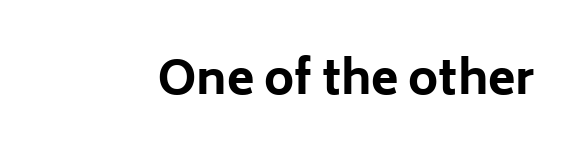
{"serif": "no", "italic": "no", "bold": "yes", "weight": "bold", "width": "normal", "stroke_contrast": "low", "x_height": "medium", "monospaced": "no", "underline": "no", "letter_spacing": "normal", "letter_spacing_em": 0.0, "glyph_px": 45}
